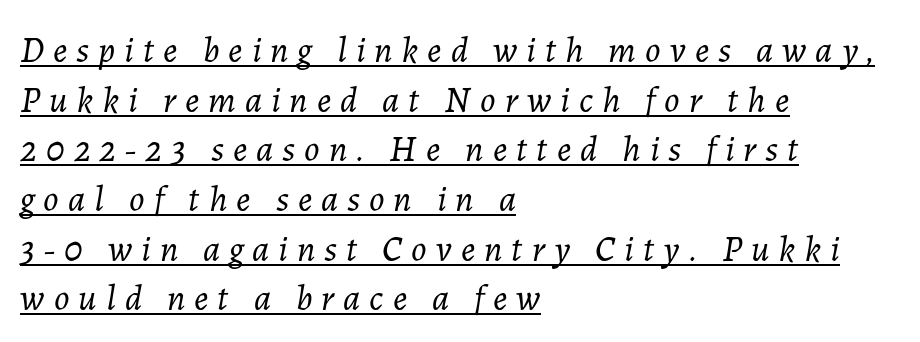
Notice how a bar underscores the lettering throughout. The lettering tilts uniformly, giving the passage an italic look. Proportional: the letters do not fall into vertical columns. The letters are spread apart with noticeably loose tracking. On a weight scale, this lands at 450 or below.
